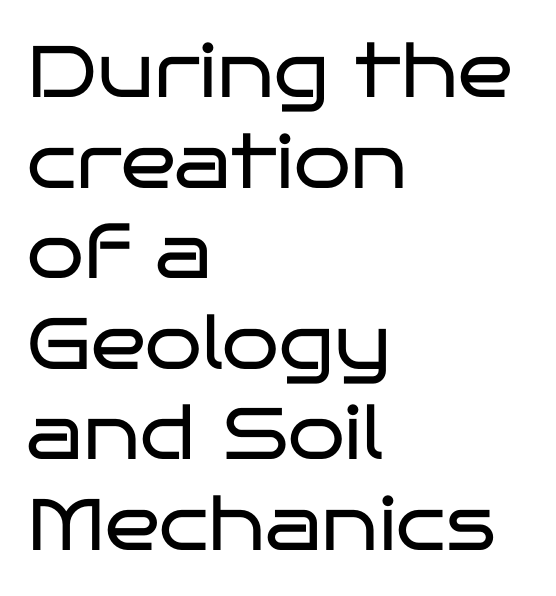
Only glyphs here, with clear space below each row. I'd call this a sans setting — the letters go barefoot. Weight: in the light-to-regular range. Varying glyph widths throughout — classic text-font behaviour. The typesetter chose a ragged-right arrangement here. Ascenders rise straight up at ninety degrees.
